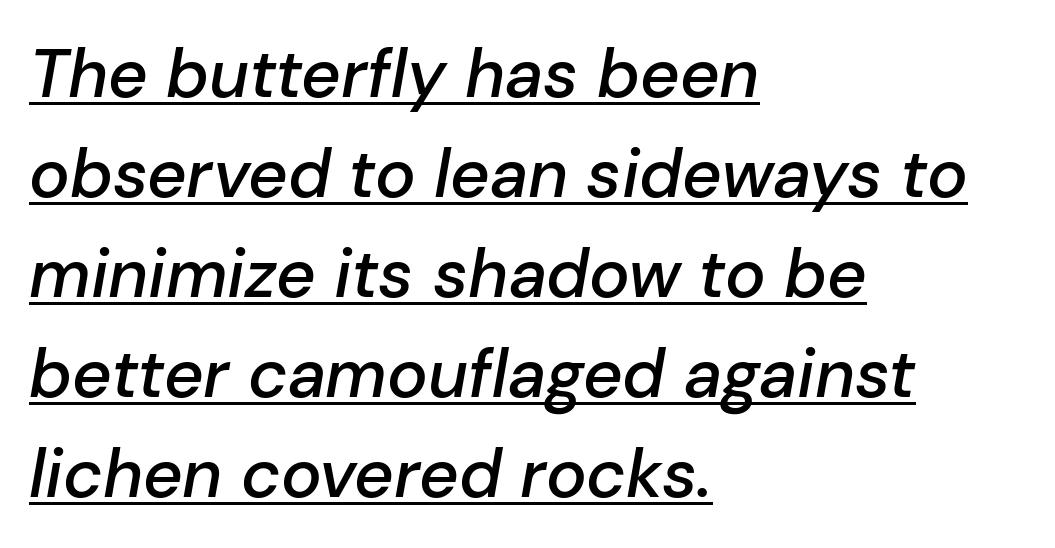
The image shows 68 px semibold type, italic (leaning right); set left-aligned, normal line spacing (1.47x), normal letter spacing, underlined; low stroke contrast and a medium x-height.
